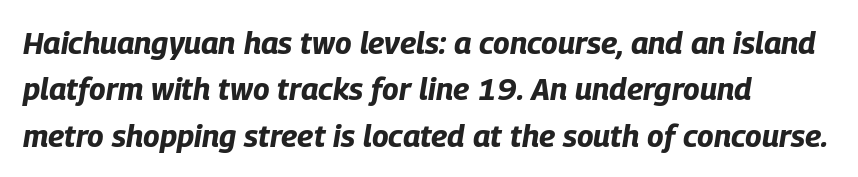
The image shows 31 px bold, condensed type, italic (leaning right); set left-aligned, normal line spacing (1.5x), normal letter spacing, not underlined; low stroke contrast and a large x-height.
